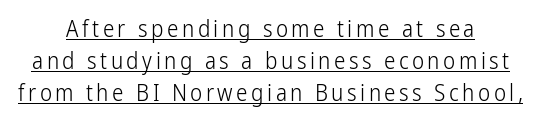
Is the stroke heavy? The answer is a plain regular-or-lighter. This is roman type, the default non-slanted kind. Descenders here cross a horizontal rule under the line. Compared with typical paragraphs, the rows here are spaced about the same.
